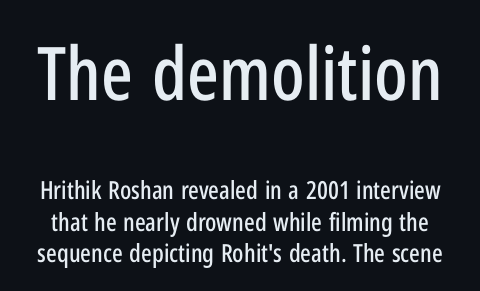
{"serif": "no", "italic": "no", "width": "condensed", "stroke_contrast": "low", "x_height": "medium", "monospaced": "no", "underline": "no", "line_spacing": "normal", "line_spacing_ratio": 1.26, "letter_spacing": "normal", "letter_spacing_em": 0.0, "larger_block": "first", "size_ratio": 2.96, "glyph_px": 74}
